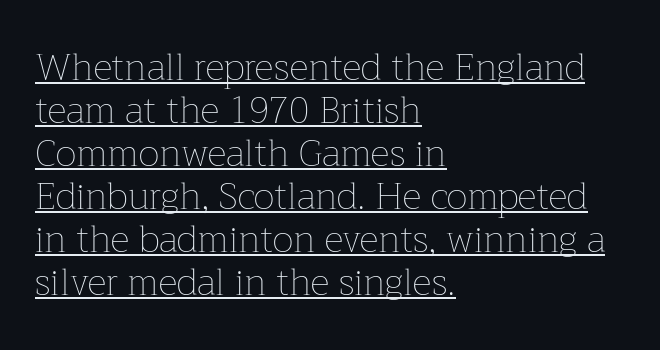
The image shows 37 px thin type, upright; set left-aligned, line spacing 1.16x, normal letter spacing, underlined; low stroke contrast and a medium x-height.
